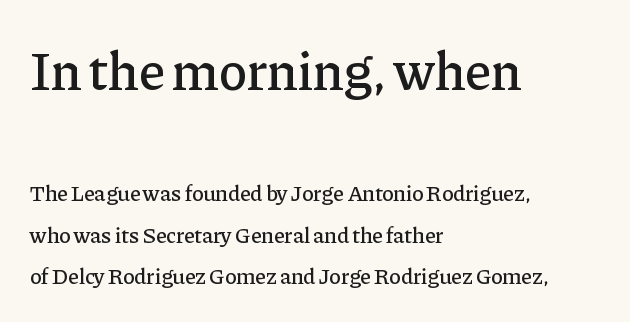
Q: Is the text italic (slanted)? A: No, it is upright.
Q: Is the typeface a serif or a sans-serif typeface? A: Serif.
Q: Is the text underlined? A: No.
Q: How is the paragraph aligned? A: Left-aligned.
Q: Is the spacing between letters normal or unusually wide? A: Normal.
Q: Is the spacing between lines tight, normal or loose? A: Loose.
Q: Which block of text is set in a larger size, the first (top) or the second (bottom)? A: The first (top) one.
Q: Width (condensed, normal, or wide)? A: Normal.
Q: Stroke contrast? A: Low.
Q: x-height? A: Medium.
Q: Monospaced? A: No.
